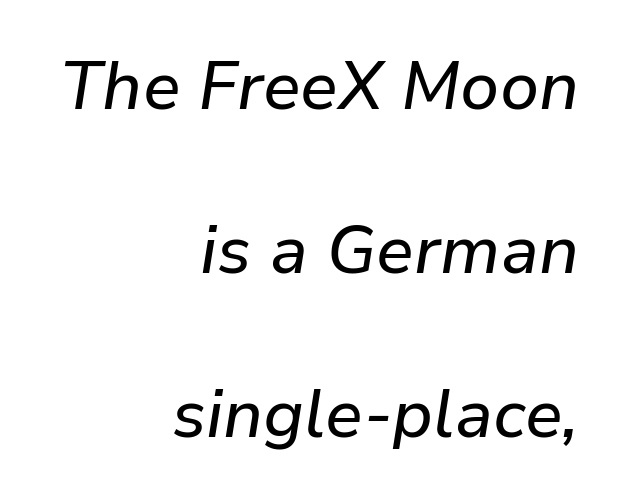
The image shows 67 px text type, italic (leaning right); set right-aligned, loose line spacing (2.45x), normal letter spacing, not underlined; low stroke contrast and a medium x-height.
